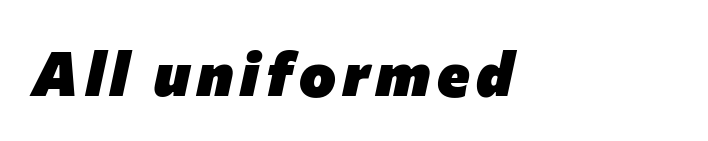
{"italic": "yes", "lean": "right", "slant_degrees": 12, "bold": "yes", "weight": "heavy", "width": "normal", "stroke_contrast": "low", "x_height": "medium", "monospaced": "no", "underline": "no", "align": "left", "glyph_px": 62}
